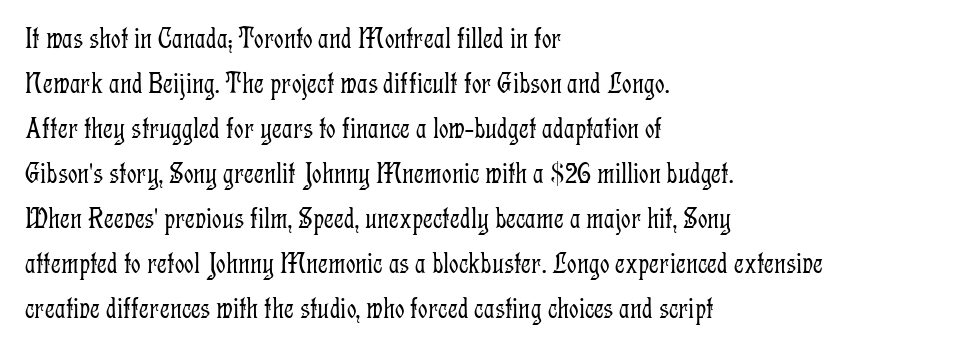
The image shows 30 px light, condensed serif type, upright; set left-aligned, normal line spacing (1.5x), normal letter spacing, not underlined; low stroke contrast and a medium x-height.
